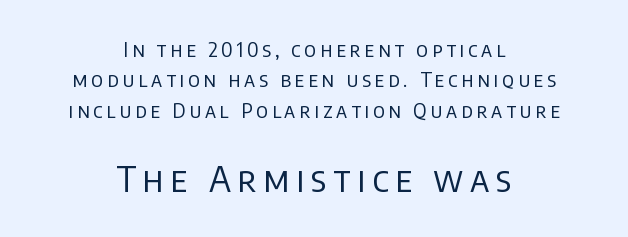
{"serif": "no", "italic": "no", "bold": "no", "weight": "regular", "width": "normal", "stroke_contrast": "low", "x_height": "large", "monospaced": "no", "underline": "no", "align": "center", "line_spacing": "normal", "line_spacing_ratio": 1.52, "larger_block": "second", "size_ratio": 1.75, "glyph_px": 35}
